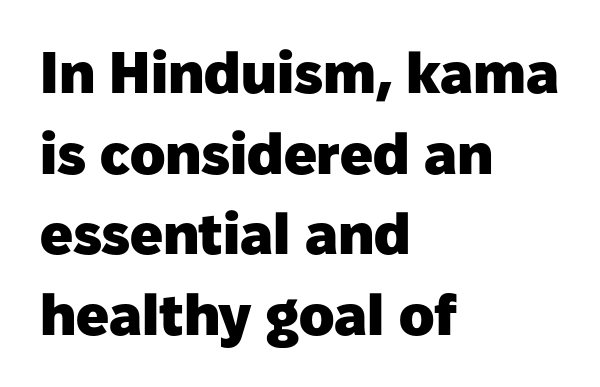
If you drew a line through each stem, it would be perfectly vertical. The gap between lines stays unmarked. In CSS terms this would be text-align: left. Does the leading feel generous? No, just average.
